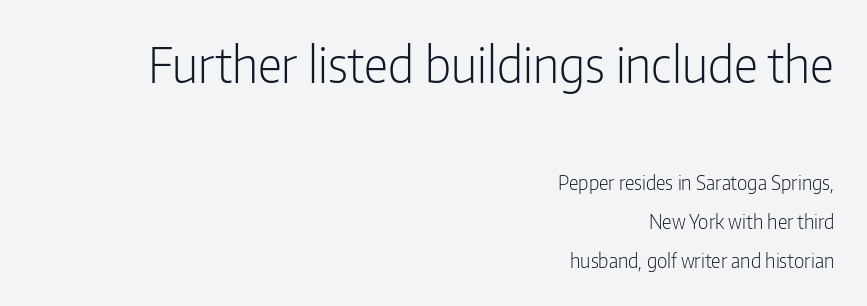
The zone under the glyphs is completely vacant. Is this a fixed-width face? No — the glyphs have proportional, varying widths. Line ends are locked; line starts wander. Weight: not bold — regular or lighter. Each new line begins a long way beneath the previous one. Standard letterfit; no display-style spreading of the glyphs.
